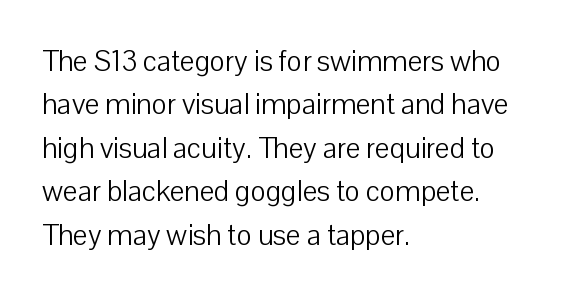
These glyphs show unthickened strokes, regular width or finer. Check where the strokes stop: nothing finishes them off — pure sans. Is this a fixed-width face? No — the glyphs have proportional, varying widths. Horizontally, the lines are justified to the leading edge only. Descenders are the only things crossing below the line.
